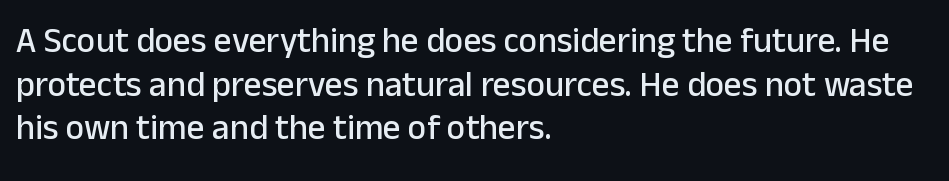
{"serif": "no", "italic": "no", "width": "normal", "stroke_contrast": "low", "x_height": "medium", "monospaced": "no", "underline": "no", "align": "left", "line_spacing": "normal", "line_spacing_ratio": 1.25, "letter_spacing": "normal", "letter_spacing_em": 0.0, "glyph_px": 35}
